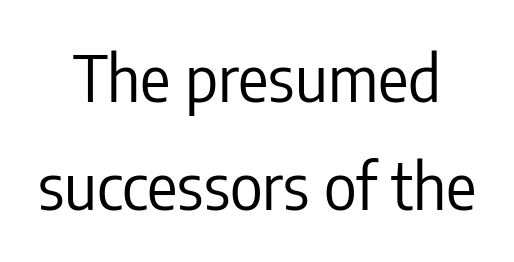
The letters advance in unequal steps, a hallmark of proportional type. Weight: in the light-to-regular range. Default kerning and tracking; the words read as compact shapes. Characters remain perfectly vertical along every line. Is this a sans? Yes — the strokes have no serifs. Has an underline been added? It has not.
